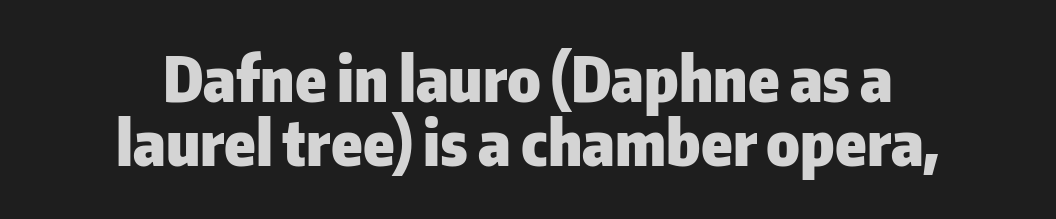
{"serif": "no", "italic": "no", "bold": "yes", "weight": "heavy", "width": "normal", "stroke_contrast": "low", "x_height": "medium", "monospaced": "no", "underline": "no", "align": "center", "line_spacing": "tight", "line_spacing_ratio": 1.04, "letter_spacing": "normal", "letter_spacing_em": 0.0, "glyph_px": 62}
